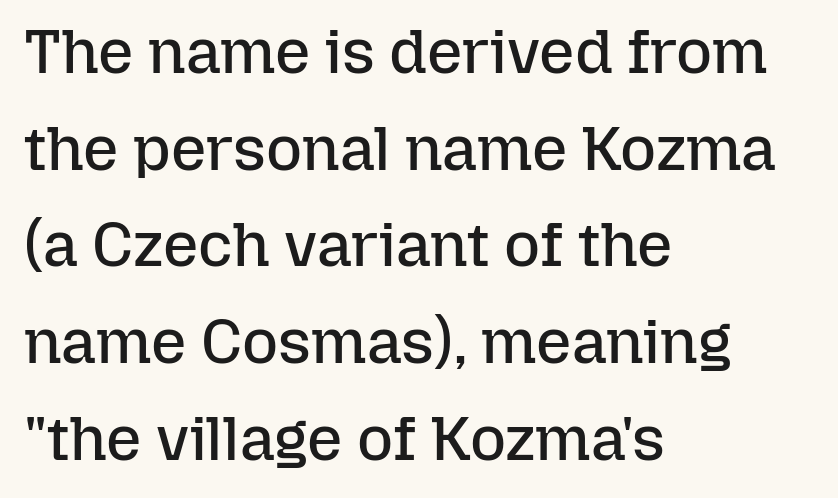
{"italic": "no", "bold": "no", "weight": "regular", "width": "normal", "stroke_contrast": "low", "x_height": "medium", "monospaced": "no", "underline": "no", "align": "left", "line_spacing": "normal", "line_spacing_ratio": 1.56, "letter_spacing": "normal", "letter_spacing_em": 0.0, "glyph_px": 62}
